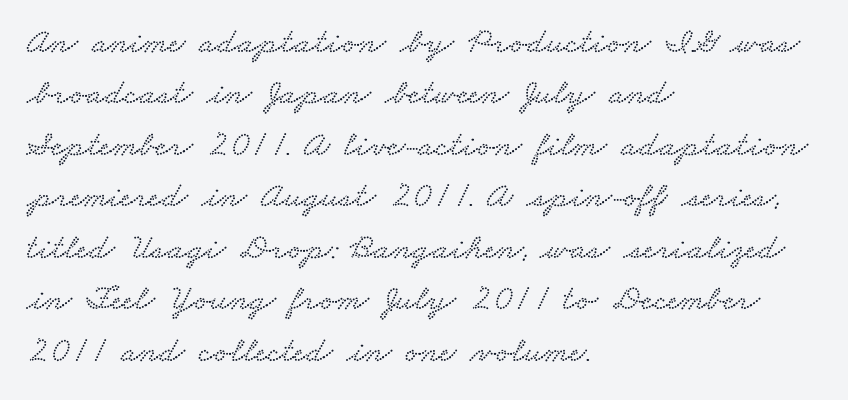
The image shows 36 px wide serif type; set left-aligned, normal line spacing (1.43x), normal letter spacing, not underlined; low stroke contrast and a small x-height.
